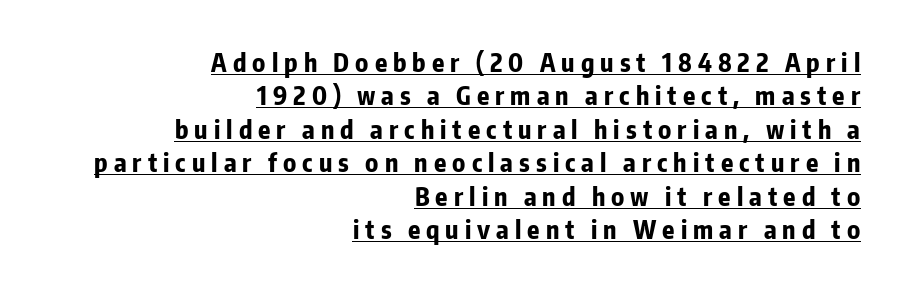
{"italic": "no", "bold": "yes", "underline": "yes", "align": "right", "line_spacing": "normal", "line_spacing_ratio": 1.34, "letter_spacing": "wide", "letter_spacing_em": 0.24, "glyph_px": 25}
